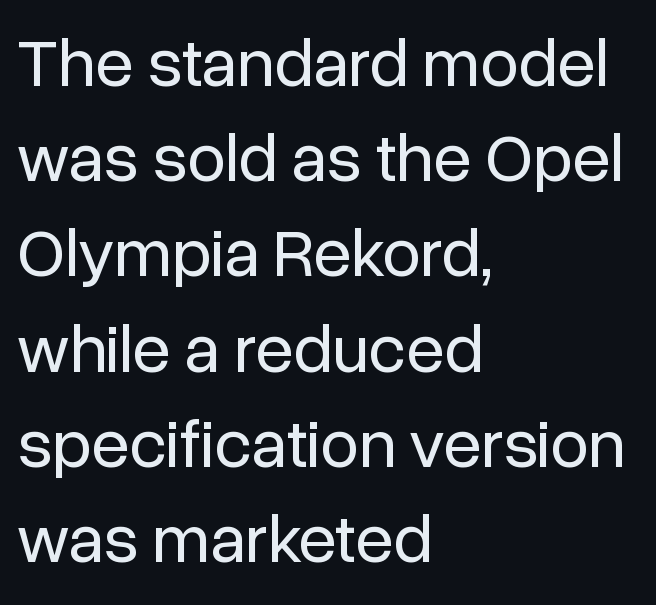
Q: Is the text bold? A: No.
Q: Is the text italic (slanted)? A: No, it is upright.
Q: Is the typeface a serif or a sans-serif typeface? A: Sans-serif.
Q: Is the text underlined? A: No.
Q: How is the paragraph aligned? A: Left-aligned.
Q: Is the spacing between letters normal or unusually wide? A: Normal.
Q: Is the spacing between lines tight, normal or loose? A: Normal.
Q: Width (condensed, normal, or wide)? A: Normal.
Q: Stroke contrast? A: Low.
Q: x-height? A: Medium.
Q: Monospaced? A: No.
